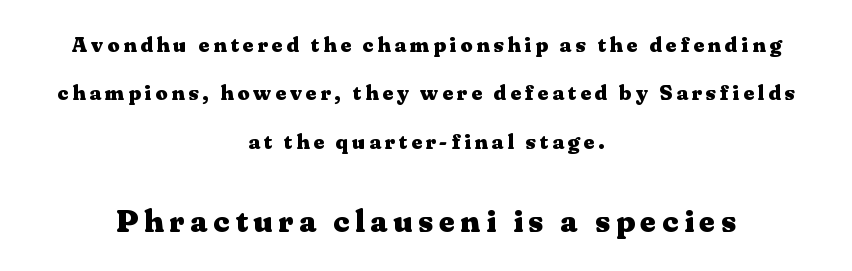
{"serif": "yes", "italic": "no", "bold": "yes", "weight": "heavy", "width": "wide", "stroke_contrast": "medium", "x_height": "medium", "monospaced": "no", "underline": "no", "align": "center", "line_spacing": "loose", "line_spacing_ratio": 2.3, "larger_block": "second", "size_ratio": 1.48, "glyph_px": 31}
